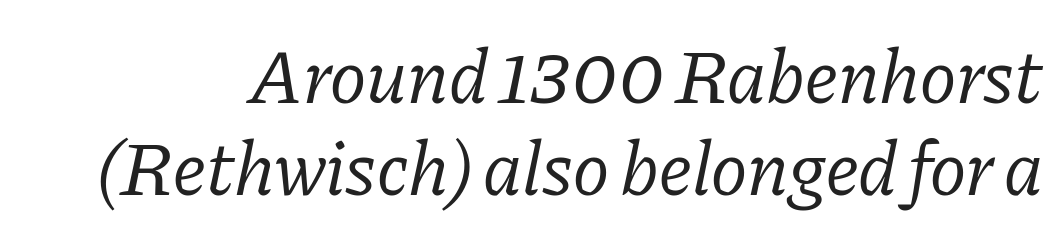
{"serif": "yes", "italic": "yes", "lean": "right", "slant_degrees": 11, "bold": "no", "weight": "regular", "width": "normal", "stroke_contrast": "low", "x_height": "medium", "monospaced": "no", "underline": "no", "line_spacing_ratio": 1.2, "letter_spacing": "normal", "letter_spacing_em": 0.0, "glyph_px": 77}
